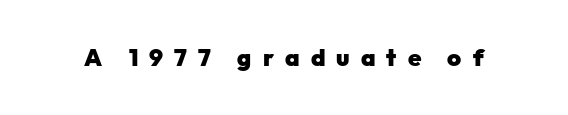
The image shows 24 px bold type, upright; set unusually wide letter spacing (+0.46 em), not underlined.
